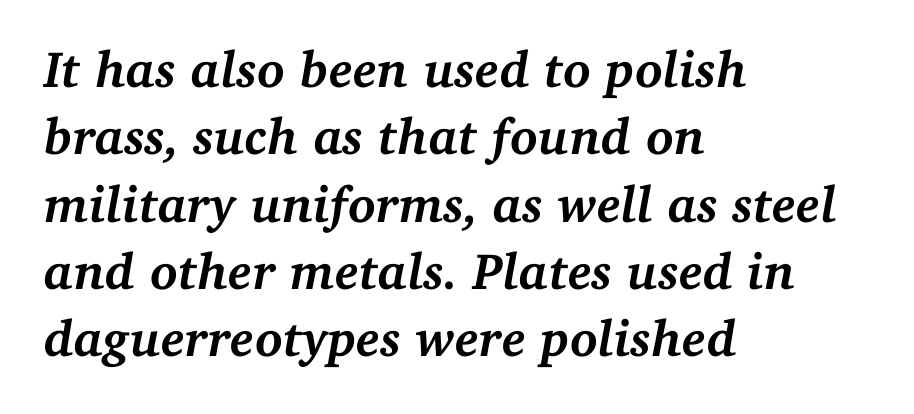
Weight: bold. Type without underlining. This block has exactly the height ordinary leading produces. Words appear dense and cohesive because spacing is normal. Note: serifs present on the glyphs. The text carries the slant typical of an italic or oblique font.
